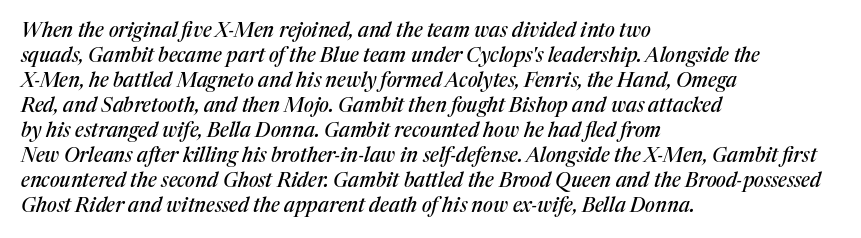
{"italic": "yes", "lean": "right", "slant_degrees": 17, "underline": "no", "align": "left", "line_spacing": "normal", "line_spacing_ratio": 1.25, "letter_spacing": "normal", "letter_spacing_em": 0.0, "glyph_px": 20}
